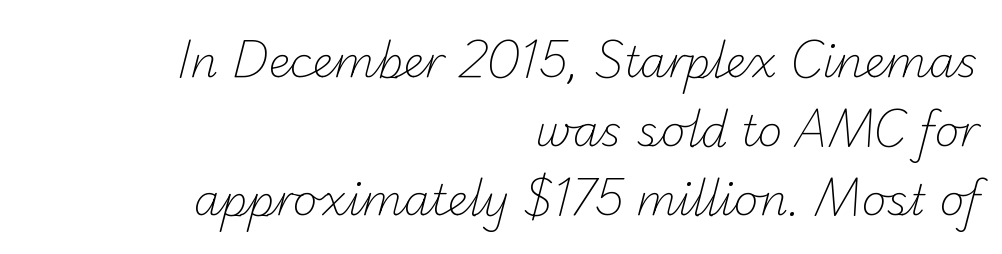
Q: Is the text bold? A: No.
Q: Is the typeface a serif or a sans-serif typeface? A: Sans-serif.
Q: Is the text underlined? A: No.
Q: How is the paragraph aligned? A: Right-aligned.
Q: Is the spacing between letters normal or unusually wide? A: Normal.
Q: Is the spacing between lines tight, normal or loose? A: Normal.
Q: Width (condensed, normal, or wide)? A: Normal.
Q: Stroke contrast? A: Low.
Q: x-height? A: Small.
Q: Monospaced? A: No.
